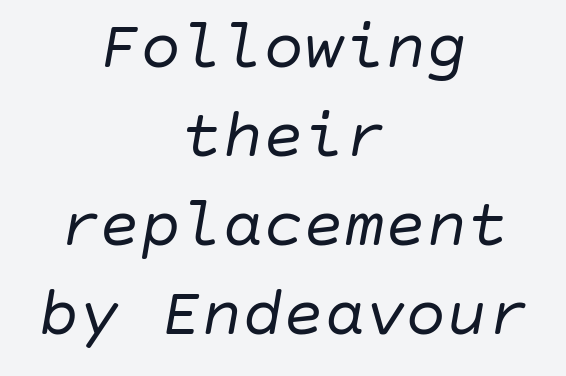
Q: Is the text bold? A: No.
Q: Is the text italic (slanted)? A: Yes, it leans right by about 10 degrees.
Q: Is the text underlined? A: No.
Q: How is the paragraph aligned? A: Centered.
Q: Is the spacing between letters normal or unusually wide? A: Normal.
Q: Is the spacing between lines tight, normal or loose? A: Normal.
Q: Width (condensed, normal, or wide)? A: Normal.
Q: Stroke contrast? A: Low.
Q: x-height? A: Large.
